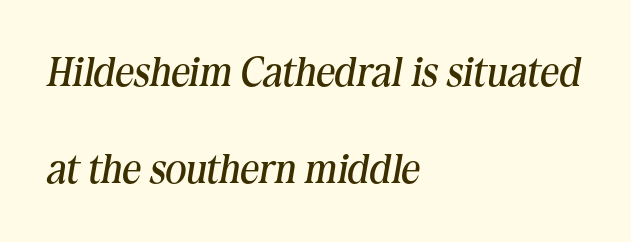
Q: Is the text bold? A: No.
Q: Is the text italic (slanted)? A: Yes, it leans right by about 10 degrees.
Q: Is the typeface a serif or a sans-serif typeface? A: Serif.
Q: Is the text underlined? A: No.
Q: How is the paragraph aligned? A: Left-aligned.
Q: Is the spacing between letters normal or unusually wide? A: Normal.
Q: Is the spacing between lines tight, normal or loose? A: Loose.
Q: Width (condensed, normal, or wide)? A: Normal.
Q: Stroke contrast? A: Medium.
Q: x-height? A: Medium.
Q: Monospaced? A: No.
